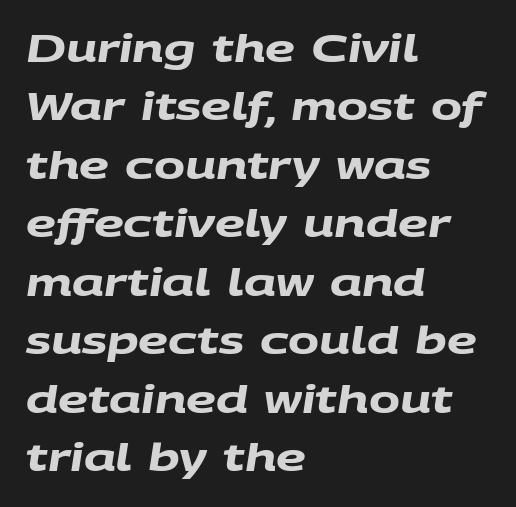
The image shows 37 px heavy, wide sans-serif type; set left-aligned, normal line spacing (1.58x), normal letter spacing, not underlined; medium stroke contrast and a large x-height.
